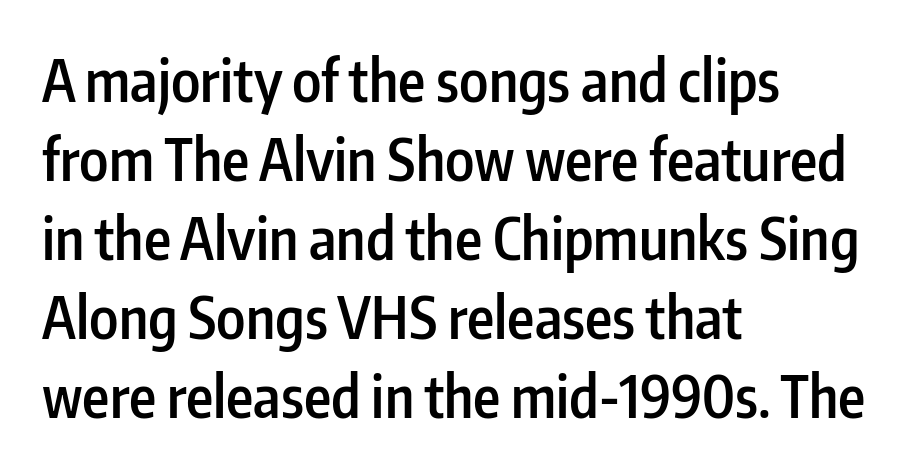
The baseline area is clear. Every letter is mildly thick-stroked: semibold rather than bold. A roman cut, with each character standing at attention. No feet cap the strokes, marking this as sans-serif type. Alignment: flush left.
